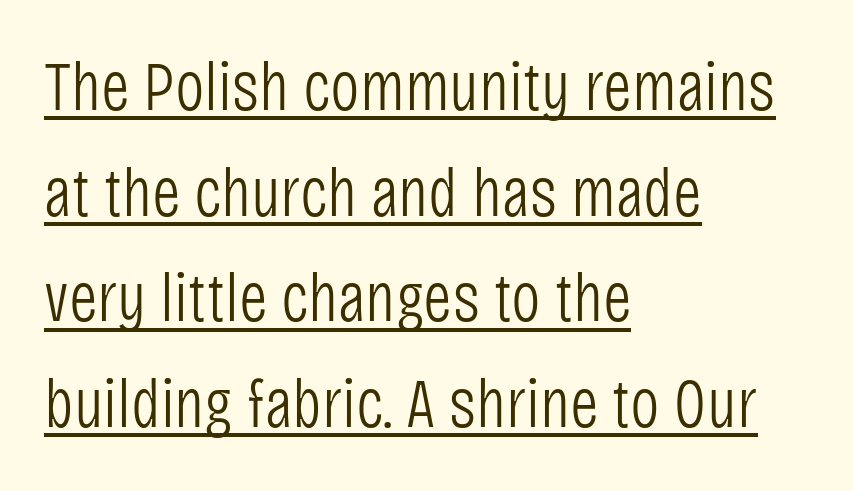
{"serif": "no", "italic": "no", "bold": "no", "weight": "light", "width": "condensed", "stroke_contrast": "low", "x_height": "large", "monospaced": "no", "underline": "yes", "align": "left", "line_spacing": "normal", "line_spacing_ratio": 1.51, "letter_spacing": "normal", "letter_spacing_em": 0.0, "glyph_px": 70}
